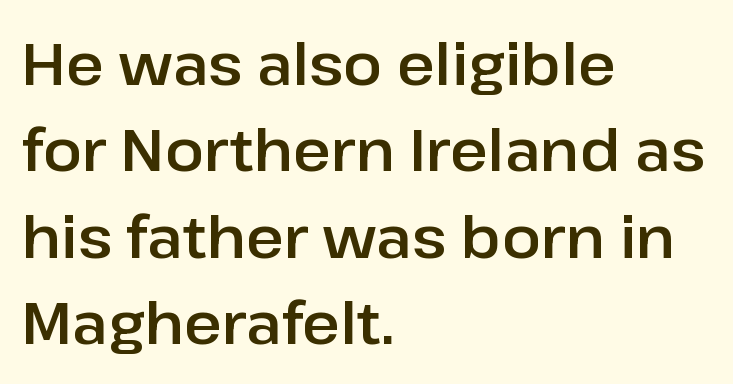
Q: Is the text italic (slanted)? A: No, it is upright.
Q: Is the typeface a serif or a sans-serif typeface? A: Sans-serif.
Q: Is the text underlined? A: No.
Q: How is the paragraph aligned? A: Left-aligned.
Q: Is the spacing between letters normal or unusually wide? A: Normal.
Q: Is the spacing between lines tight, normal or loose? A: Normal.
Q: Width (condensed, normal, or wide)? A: Normal.
Q: Stroke contrast? A: Low.
Q: x-height? A: Medium.
Q: Monospaced? A: No.
